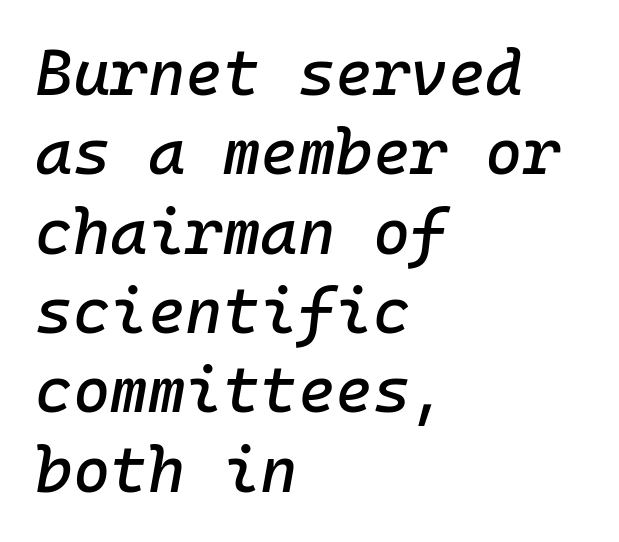
The ragged edge is on the right, which tells us the setting is flush left. The words here are not underlined. There's an unmistakable incline to the writing here. Look at the tracking — it's just the regular setting, nothing added. These lines are rendered in a fixed-pitch font.
